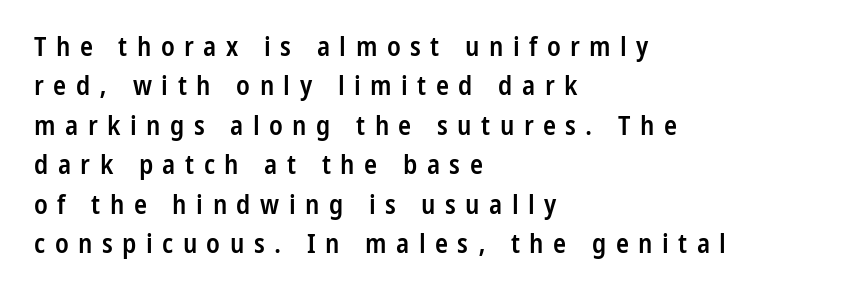
Just letters on the line, the space beneath them empty. A bit beefed up — I'd call it semibold rather than bold. A typesetter would call this leading conventional body-copy spacing. Leftover space on each line is placed entirely after the last word. Italic? Not at all — the glyphs are vertical.
